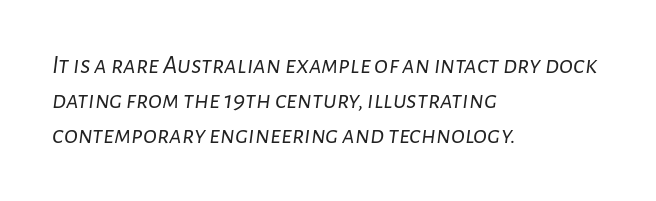
The compositor pushed each line to the left boundary. The passage shown stacks its lines at a standard gap. Is the letter spacing exaggerated? No — it looks like the ordinary default. Only glyphs here, with clear space below each row. A light-to-regular cut is what we see here.
